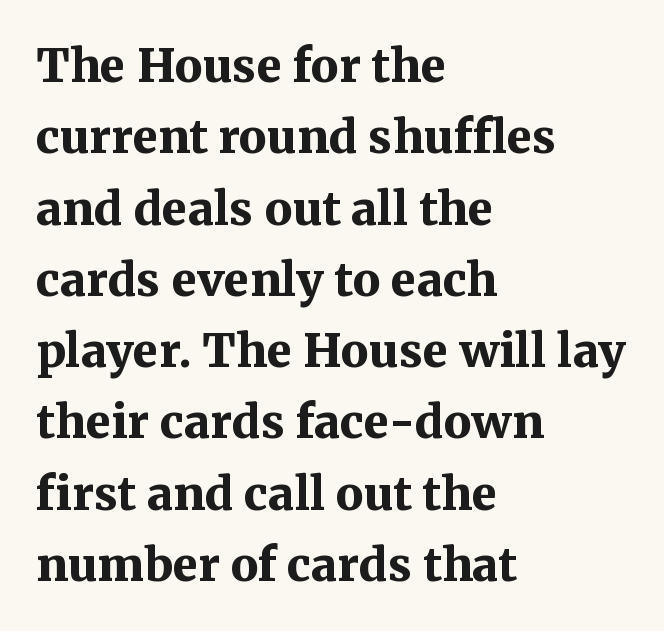
{"serif": "yes", "italic": "no", "bold": "yes", "weight": "bold", "width": "normal", "stroke_contrast": "medium", "x_height": "medium", "monospaced": "no", "underline": "no", "align": "left", "line_spacing": "normal", "line_spacing_ratio": 1.55, "letter_spacing": "normal", "letter_spacing_em": 0.0, "glyph_px": 46}
